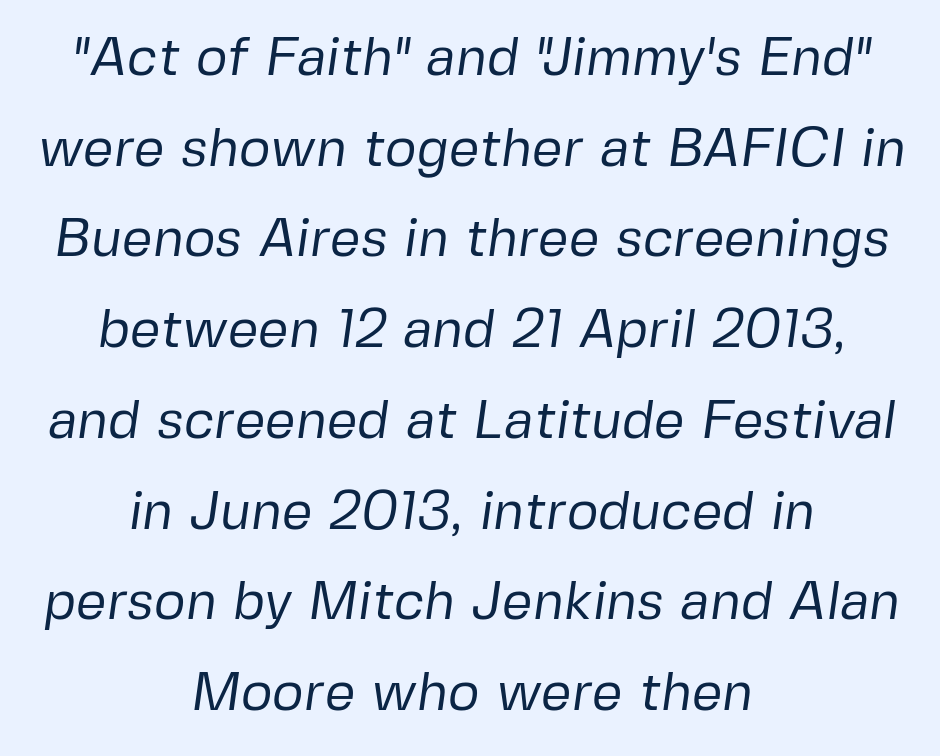
{"serif": "no", "bold": "no", "weight": "regular", "width": "normal", "stroke_contrast": "low", "x_height": "medium", "monospaced": "no", "underline": "no", "align": "center", "line_spacing": "normal", "line_spacing_ratio": 1.68, "letter_spacing": "normal", "letter_spacing_em": 0.0, "glyph_px": 54}
